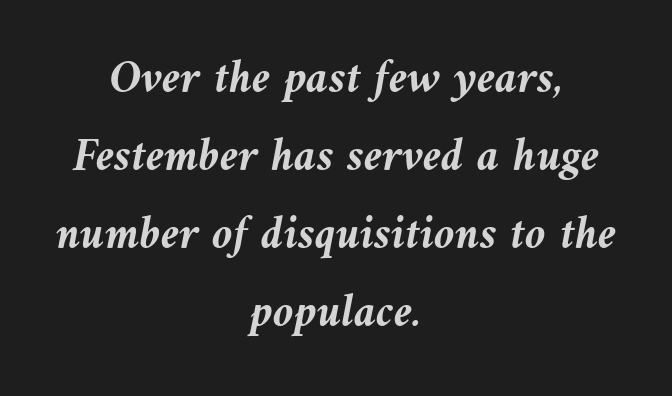
Q: Is the text bold? A: Yes.
Q: Is the text italic (slanted)? A: Yes, it leans left by about 10 degrees.
Q: Is the text underlined? A: No.
Q: How is the paragraph aligned? A: Centered.
Q: Is the spacing between letters normal or unusually wide? A: Normal.
Q: Is the spacing between lines tight, normal or loose? A: Normal.
Q: Width (condensed, normal, or wide)? A: Normal.
Q: Stroke contrast? A: Medium.
Q: x-height? A: Medium.
Q: Monospaced? A: No.
